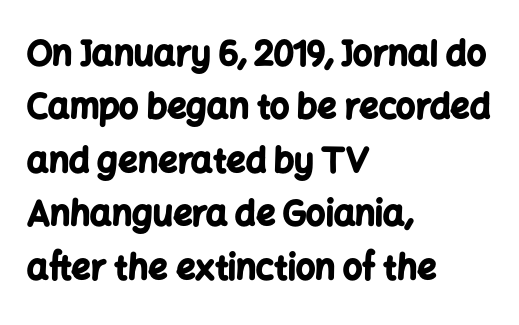
The letters advance in unequal steps, a hallmark of proportional type. Layout note: lines flush left. You can tell from the bare stems that sans-serif type was used. Beneath every word, the page is bare. Heft: maximum for text — a bold.
